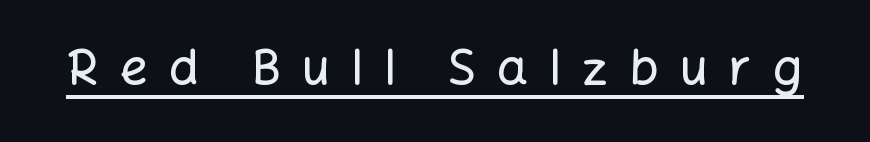
The image shows 49 px sans-serif type, upright; set unusually wide letter spacing (+0.43 em), underlined; low stroke contrast and a medium x-height.
